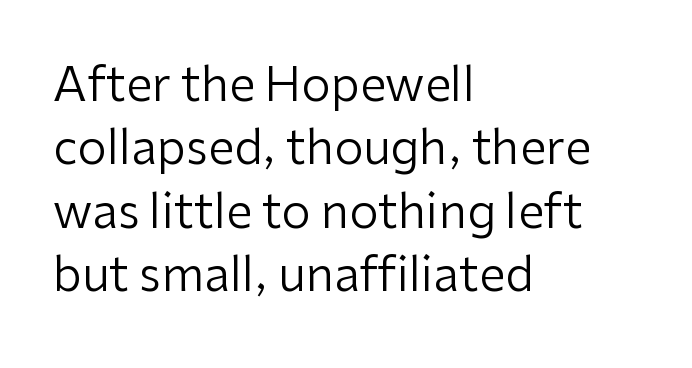
{"serif": "no", "italic": "no", "bold": "no", "weight": "regular", "width": "normal", "stroke_contrast": "low", "x_height": "medium", "monospaced": "no", "underline": "no", "align": "left", "line_spacing": "normal", "line_spacing_ratio": 1.35, "letter_spacing": "normal", "letter_spacing_em": 0.0, "glyph_px": 47}
